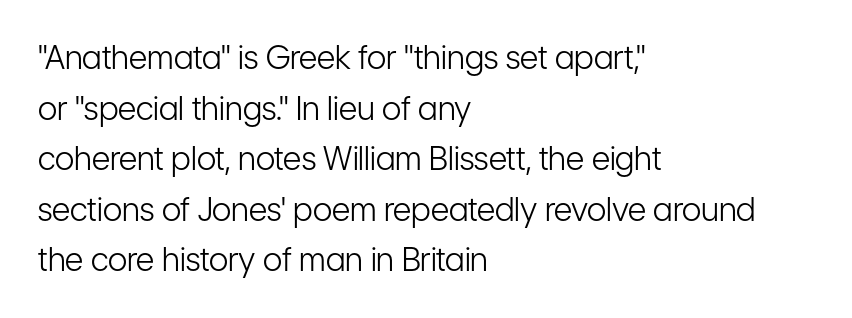
Each letter keeps its own natural width here, so spacing adapts to shape. One glance says typical: line gaps are just what's usual. The area under the type is left untouched. Weight: in the light-to-regular range. If you drew a ruler down the left edge, every line would touch it.
